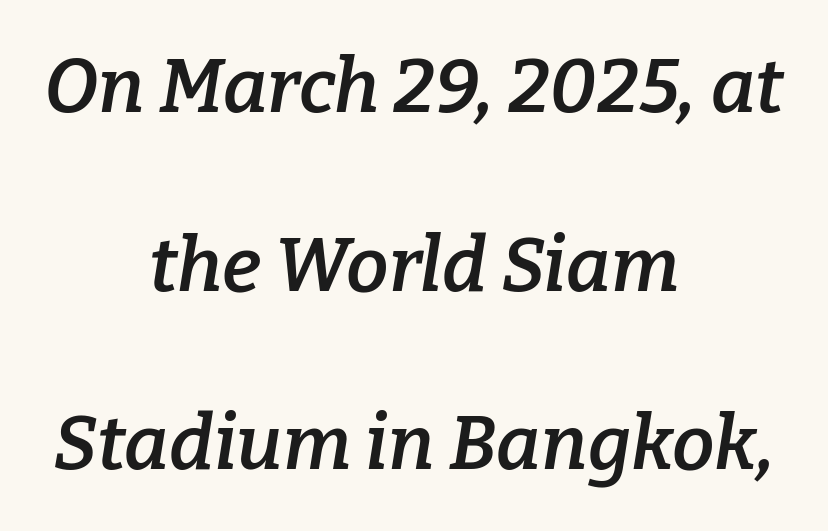
{"serif": "yes", "italic": "yes", "lean": "right", "slant_degrees": 9, "bold": "semi", "weight": "semibold", "width": "normal", "stroke_contrast": "low", "x_height": "medium", "monospaced": "no", "underline": "no", "align": "center", "line_spacing": "loose", "line_spacing_ratio": 2.35, "letter_spacing": "normal", "letter_spacing_em": 0.0, "glyph_px": 76}
